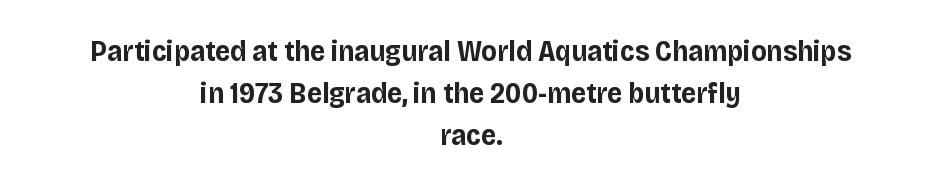
{"serif": "no", "italic": "no", "bold": "yes", "weight": "bold", "width": "normal", "stroke_contrast": "low", "x_height": "large", "monospaced": "no", "underline": "no", "align": "center", "line_spacing": "normal", "line_spacing_ratio": 1.45, "letter_spacing": "normal", "letter_spacing_em": 0.0, "glyph_px": 29}
